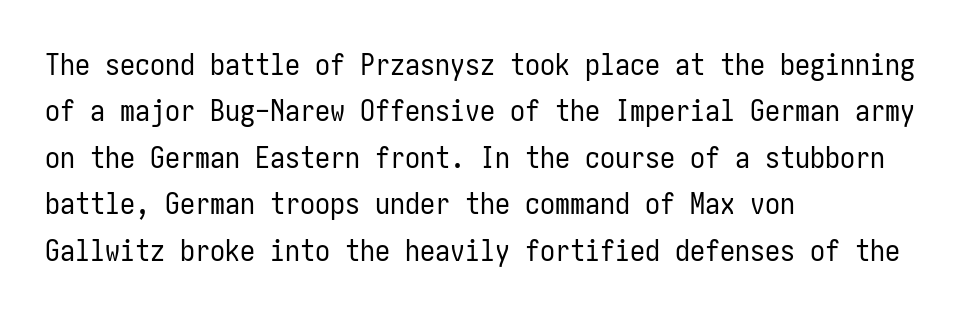
The image shows 30 px regular-weight, condensed sans-serif type, upright; set left-aligned, normal line spacing (1.55x), normal letter spacing, not underlined; low stroke contrast and a medium x-height.
